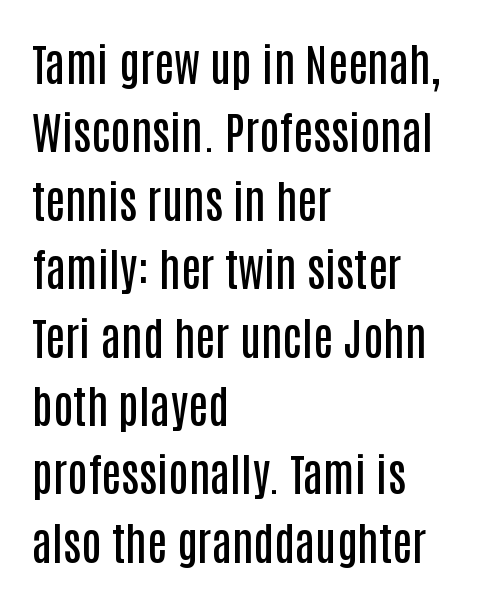
Leftover space on each line is placed entirely after the last word. Caption: semibold face, moderately heavy strokes. These lines keep a tight, regular rhythm from letter to letter. The vertical gap from one line to the next is medium.
